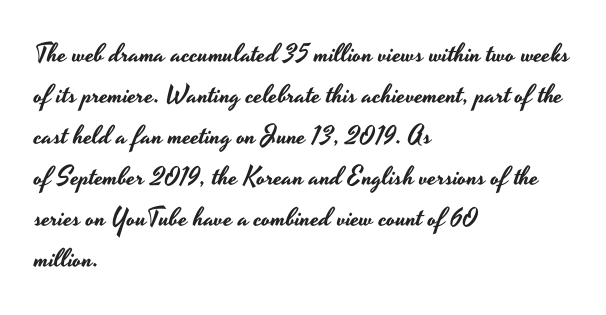
{"underline": "no", "align": "left", "line_spacing": "normal", "line_spacing_ratio": 1.58, "letter_spacing": "normal", "letter_spacing_em": 0.0, "glyph_px": 26}
